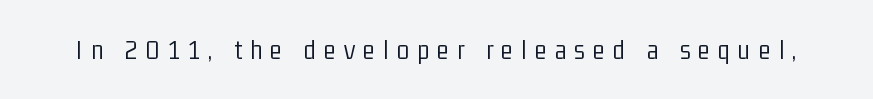
The image shows 28 px light, condensed sans-serif type, upright; set unusually wide letter spacing (+0.29 em), not underlined; low stroke contrast and a medium x-height.
